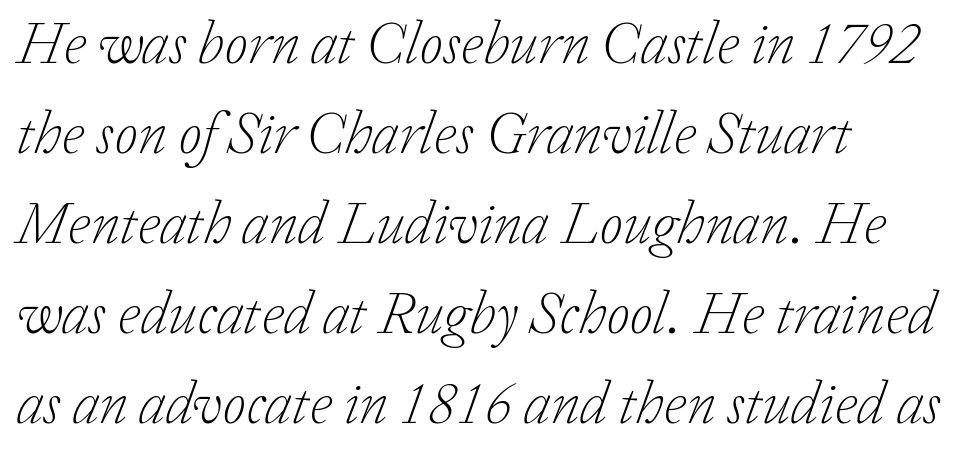
Students, note that the glyphs here touch the page at normal intervals. The face used here is proportionally spaced, like ordinary book or web type. Small tapered or slab feet sit at the stroke ends, so this counts as serif. Quick note: italic.
